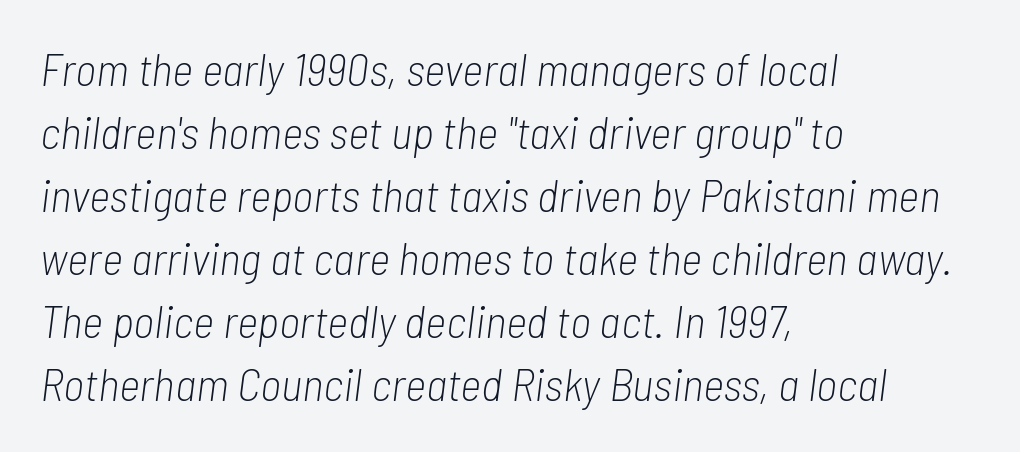
Q: Is the text bold? A: No.
Q: Is the text italic (slanted)? A: Yes, it leans right by about 7 degrees.
Q: Is the text underlined? A: No.
Q: How is the paragraph aligned? A: Left-aligned.
Q: Is the spacing between letters normal or unusually wide? A: Normal.
Q: Is the spacing between lines tight, normal or loose? A: Normal.
Q: Width (condensed, normal, or wide)? A: Condensed.
Q: Stroke contrast? A: Low.
Q: x-height? A: Medium.
Q: Monospaced? A: No.
